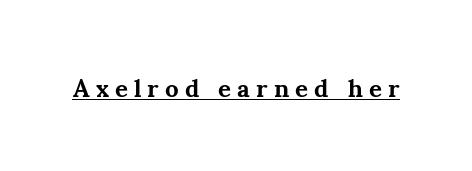
The image shows 25 px bold type, upright; set unusually wide letter spacing (+0.24 em), underlined.
